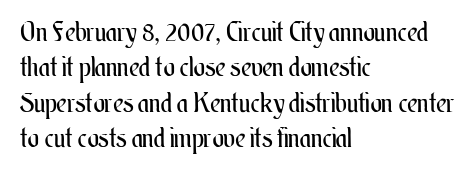
Line beginnings align vertically; line endings do not. The typography opts for an upright posture over an oblique one. Baseline-to-baseline distance is the conventional proportion of letter height. The characters are drawn with everyday or finer stroke widths. Here the glyphs are tracked normally, forming tight word shapes.
